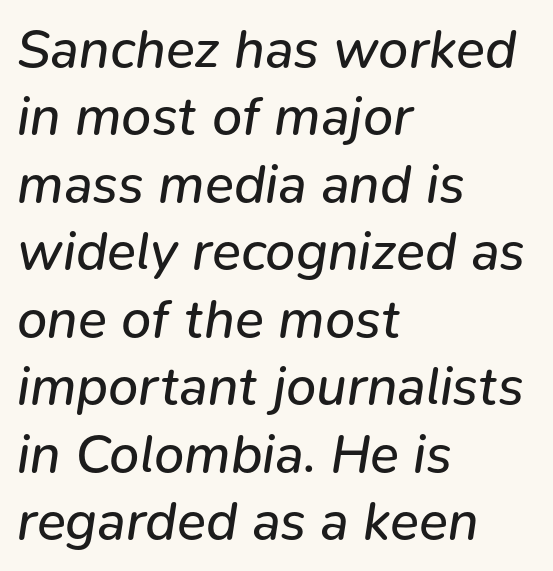
Looks like regular typesetting: each glyph gets only the width it needs. If you measured baseline to baseline, you'd find a middling distance. Weight: not bold — regular or lighter. The rag falls on the right side of this text block. Letters rest on an invisible, unmarked baseline. The lettering tilts uniformly, giving the passage an italic look.
